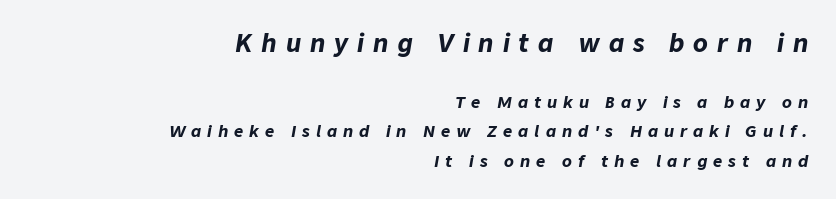
{"italic": "yes", "lean": "right", "slant_degrees": 9, "bold": "yes", "underline": "no", "align": "right", "line_spacing_ratio": 1.85, "letter_spacing": "wide", "letter_spacing_em": 0.38, "larger_block": "first", "size_ratio": 1.5, "glyph_px": 24}
